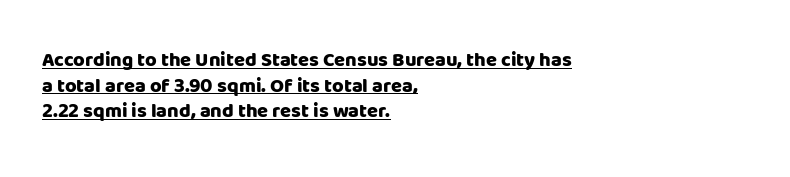
{"italic": "no", "bold": "yes", "underline": "yes", "align": "left", "line_spacing": "normal", "line_spacing_ratio": 1.28, "letter_spacing": "normal", "letter_spacing_em": 0.0, "glyph_px": 20}
